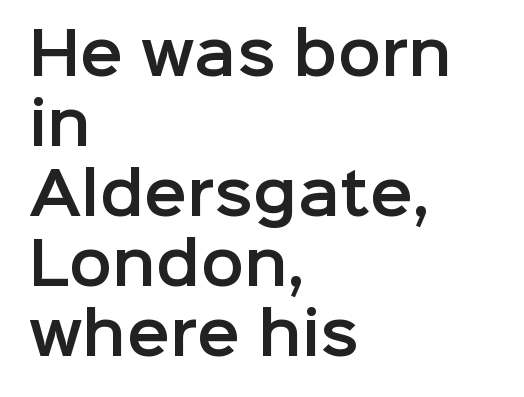
Q: Is the text italic (slanted)? A: No, it is upright.
Q: Is the typeface a serif or a sans-serif typeface? A: Sans-serif.
Q: Is the text underlined? A: No.
Q: How is the paragraph aligned? A: Left-aligned.
Q: Is the spacing between letters normal or unusually wide? A: Normal.
Q: Width (condensed, normal, or wide)? A: Normal.
Q: Stroke contrast? A: Low.
Q: x-height? A: Medium.
Q: Monospaced? A: No.
